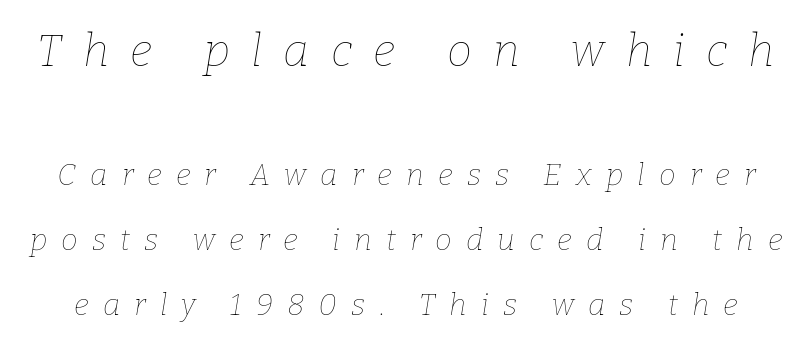
Q: Is the text bold? A: No.
Q: Is the text italic (slanted)? A: Yes, it leans right by about 9 degrees.
Q: Is the text underlined? A: No.
Q: Is the spacing between letters normal or unusually wide? A: Unusually wide.
Q: Is the spacing between lines tight, normal or loose? A: Loose.
Q: Which block of text is set in a larger size, the first (top) or the second (bottom)? A: The first (top) one.
Q: Width (condensed, normal, or wide)? A: Normal.
Q: Stroke contrast? A: Low.
Q: x-height? A: Medium.
Q: Monospaced? A: No.
